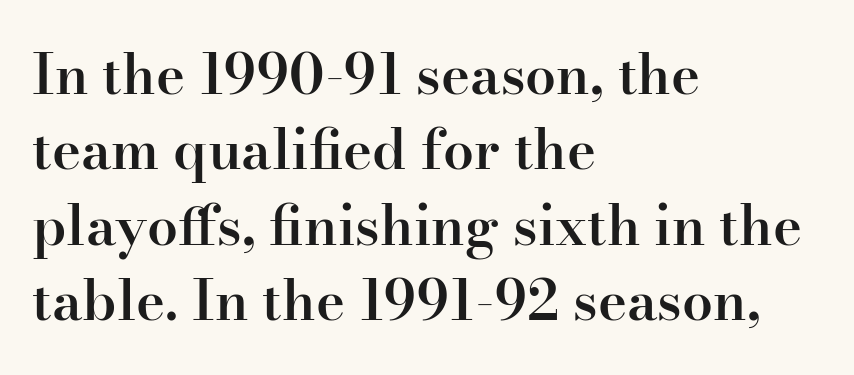
The image shows 55 px semibold serif type, upright; set left-aligned, normal line spacing (1.37x), normal letter spacing, not underlined; high stroke contrast and a small x-height.
